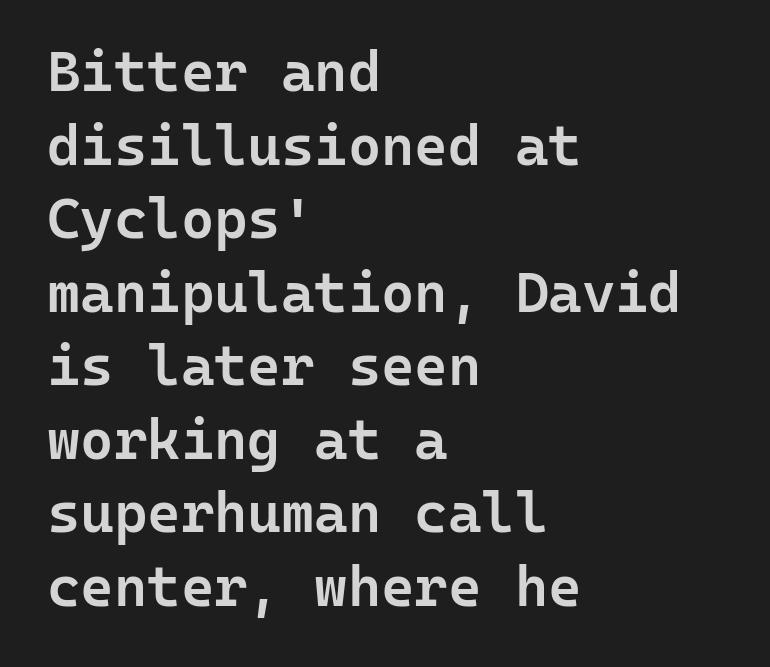
Q: Is the text bold? A: Semi-bold.
Q: Is the text italic (slanted)? A: No, it is upright.
Q: Is the typeface a serif or a sans-serif typeface? A: Sans-serif.
Q: Is the text underlined? A: No.
Q: How is the paragraph aligned? A: Left-aligned.
Q: Is the spacing between letters normal or unusually wide? A: Normal.
Q: Is the spacing between lines tight, normal or loose? A: Normal.
Q: Width (condensed, normal, or wide)? A: Normal.
Q: Stroke contrast? A: Low.
Q: x-height? A: Medium.
Q: Monospaced? A: Yes.
